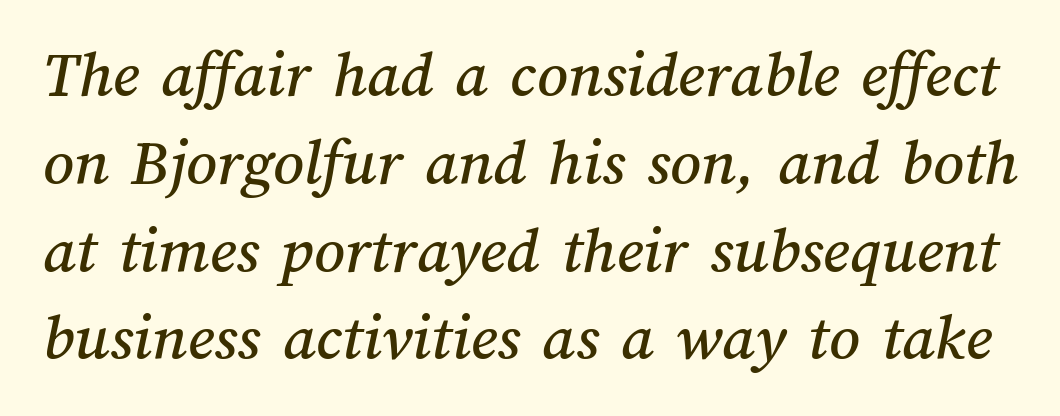
Q: Is the text underlined? A: No.
Q: Is the spacing between letters normal or unusually wide? A: Normal.
Q: Is the spacing between lines tight, normal or loose? A: Normal.
Q: Width (condensed, normal, or wide)? A: Normal.
Q: Stroke contrast? A: Medium.
Q: x-height? A: Medium.
Q: Monospaced? A: No.
